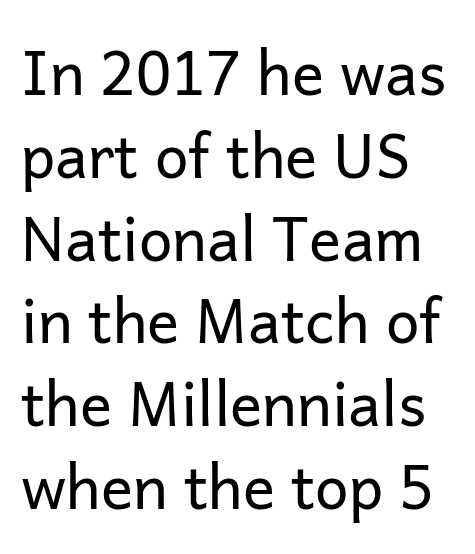
The image shows 60 px regular-weight sans-serif type, upright; set left-aligned, normal line spacing (1.38x), normal letter spacing, not underlined; low stroke contrast and a medium x-height.
